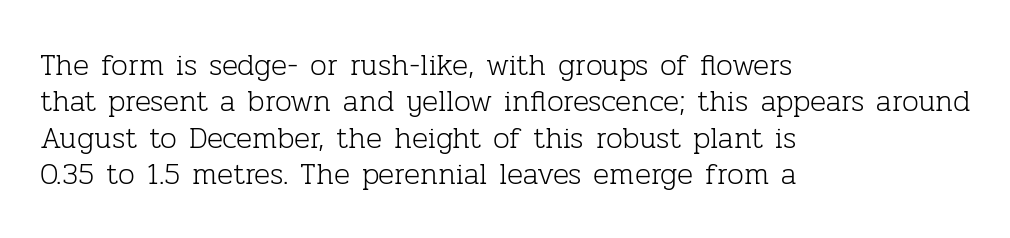
{"serif": "yes", "italic": "no", "bold": "no", "weight": "light", "width": "normal", "stroke_contrast": "low", "x_height": "medium", "monospaced": "no", "underline": "no", "align": "left", "line_spacing_ratio": 1.21, "letter_spacing": "normal", "letter_spacing_em": 0.0, "glyph_px": 30}
